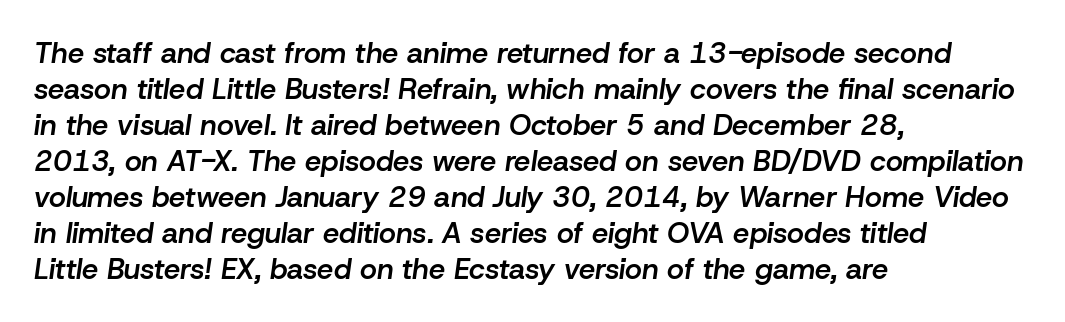
Q: Is the text bold? A: Semi-bold.
Q: Is the text italic (slanted)? A: Yes, it leans right by about 8 degrees.
Q: Is the text underlined? A: No.
Q: How is the paragraph aligned? A: Left-aligned.
Q: Is the spacing between letters normal or unusually wide? A: Normal.
Q: Width (condensed, normal, or wide)? A: Normal.
Q: Stroke contrast? A: Low.
Q: x-height? A: Medium.
Q: Monospaced? A: No.
